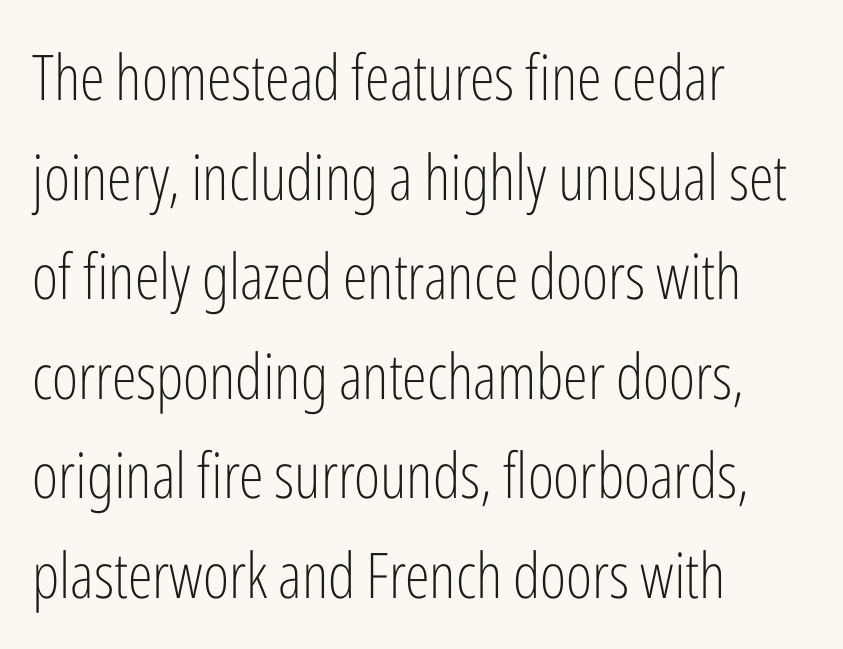
Q: Is the text bold? A: No.
Q: Is the text italic (slanted)? A: No, it is upright.
Q: Is the typeface a serif or a sans-serif typeface? A: Sans-serif.
Q: Is the text underlined? A: No.
Q: How is the paragraph aligned? A: Left-aligned.
Q: Is the spacing between letters normal or unusually wide? A: Normal.
Q: Is the spacing between lines tight, normal or loose? A: Normal.
Q: Width (condensed, normal, or wide)? A: Condensed.
Q: Stroke contrast? A: Low.
Q: x-height? A: Medium.
Q: Monospaced? A: No.
